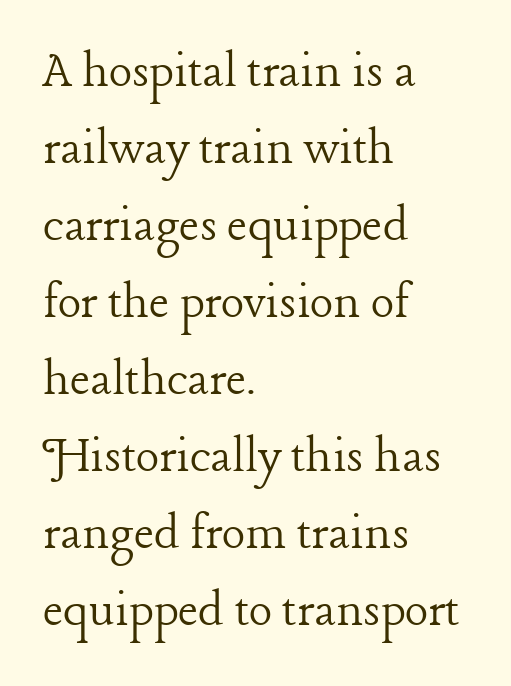
Reading down the column, the eye jumps a familiar distance to each next line. The strokes carry an ordinary text weight at most. Left-aligned paragraph, ragged on the right. Proportional: the letters do not fall into vertical columns. Every character sits straight up, as roman type does.
